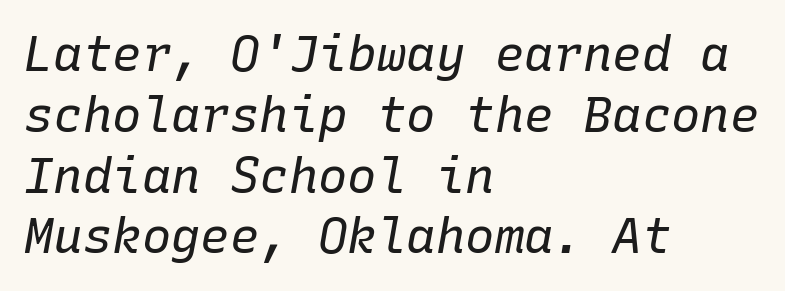
Note the uniform advance width — an 'i' takes as much space as an 'm'. The passage is arranged the way most books set body copy — flush left. A clean baseline with only descenders dipping below it. Is the stroke heavy? The answer is a plain regular-or-lighter. An italicized treatment has been applied to the whole sample.
